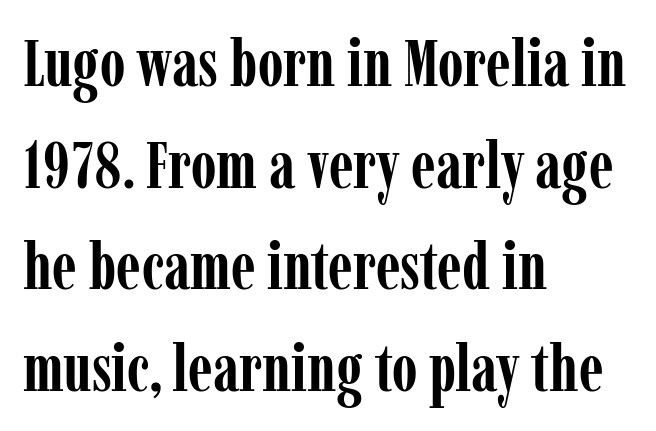
Q: Is the text bold? A: Yes.
Q: Is the text italic (slanted)? A: No, it is upright.
Q: Is the typeface a serif or a sans-serif typeface? A: Serif.
Q: Is the text underlined? A: No.
Q: How is the paragraph aligned? A: Left-aligned.
Q: Is the spacing between letters normal or unusually wide? A: Normal.
Q: Is the spacing between lines tight, normal or loose? A: Normal.
Q: Width (condensed, normal, or wide)? A: Condensed.
Q: Stroke contrast? A: Low.
Q: x-height? A: Medium.
Q: Monospaced? A: No.
